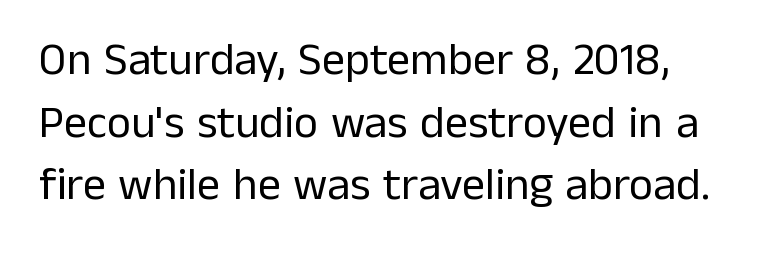
Nope, no serifs anywhere on these letters. The specimen omits any rule beneath the text block's lines. The rendering uses a moderate line-height, typical for paragraphs. Ascenders rise straight up at ninety degrees. Stem width sits at or under what a default text font uses. Character widths vary here, with narrow letters taking less room than wide ones.
